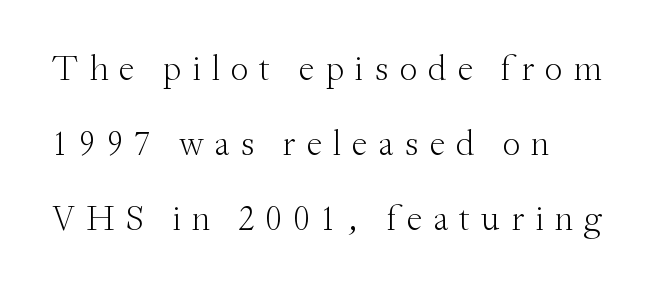
{"serif": "yes", "italic": "no", "bold": "no", "weight": "light", "width": "normal", "stroke_contrast": "medium", "x_height": "small", "monospaced": "no", "underline": "no", "line_spacing": "loose", "line_spacing_ratio": 2.09, "letter_spacing": "wide", "letter_spacing_em": 0.29, "glyph_px": 36}
